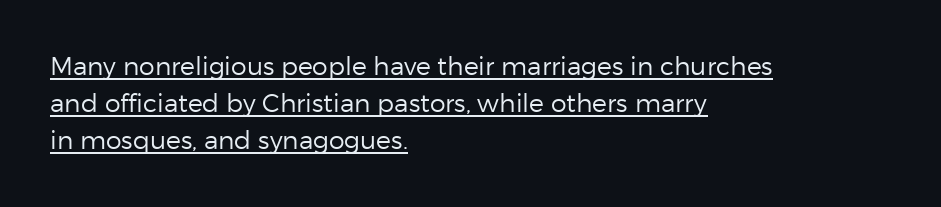
The image shows 25 px text type, upright; set left-aligned, normal line spacing (1.49x), normal letter spacing, underlined.
